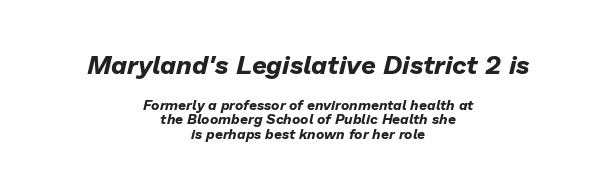
{"italic": "yes", "lean": "right", "slant_degrees": 13, "bold": "yes", "underline": "no", "align": "center", "line_spacing": "tight", "line_spacing_ratio": 1.04, "letter_spacing": "normal", "letter_spacing_em": 0.0, "larger_block": "first", "size_ratio": 1.86, "glyph_px": 26}
